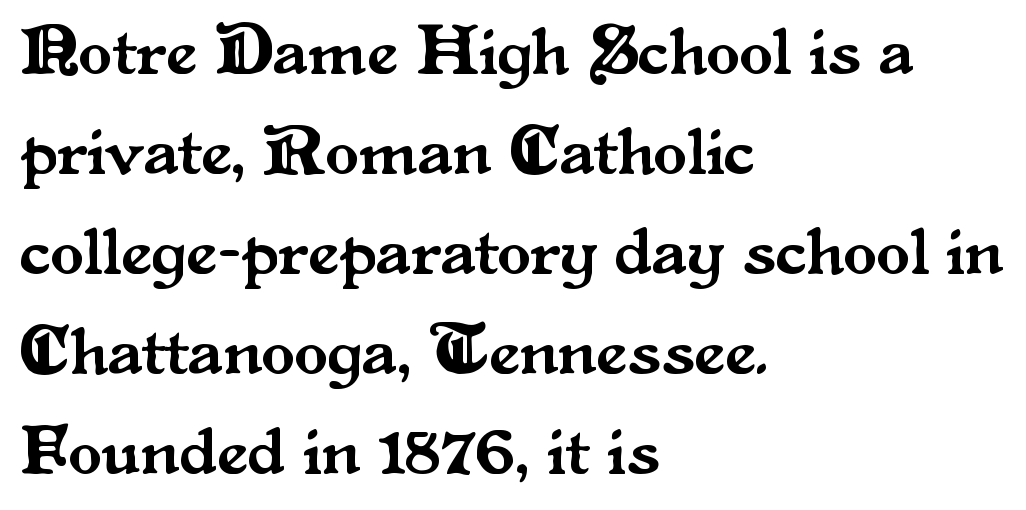
In terms of leading, this rendering sits right in the middle. Where is the straight margin? On the left. The letters stand upright; this is a roman face. You could not count columns in this text — the font is proportionally spaced. Old-style or modern, the face here clearly has serifs.
